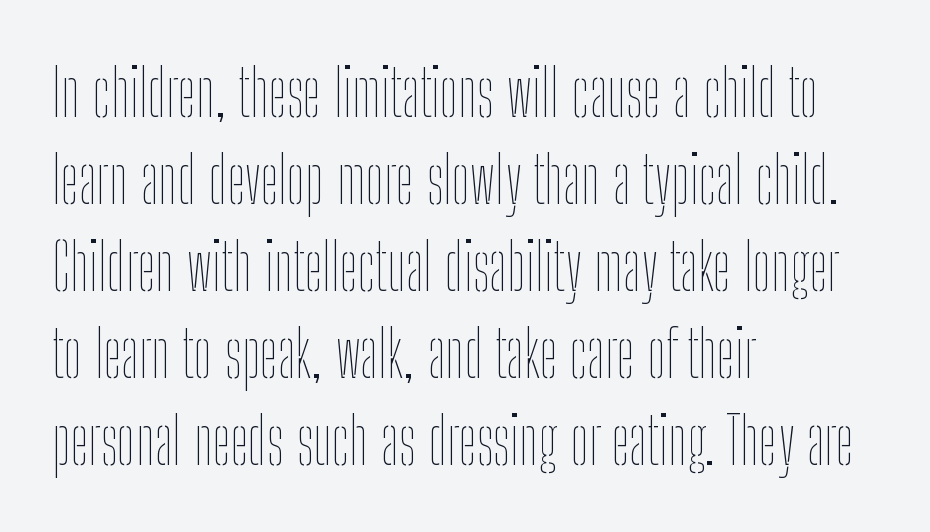
{"italic": "no", "bold": "no", "weight": "thin", "width": "condensed", "stroke_contrast": "low", "x_height": "medium", "monospaced": "no", "underline": "no", "align": "left", "line_spacing": "normal", "line_spacing_ratio": 1.34, "letter_spacing": "normal", "letter_spacing_em": 0.0, "glyph_px": 65}
